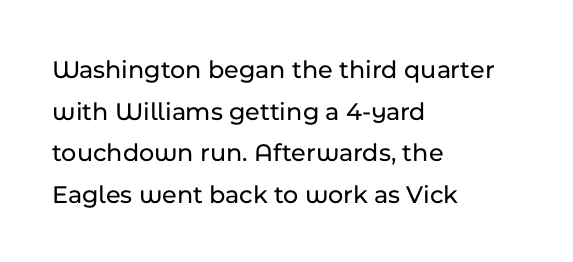
{"italic": "no", "underline": "no", "align": "left", "line_spacing": "normal", "line_spacing_ratio": 1.6, "letter_spacing": "normal", "letter_spacing_em": 0.0, "glyph_px": 26}
